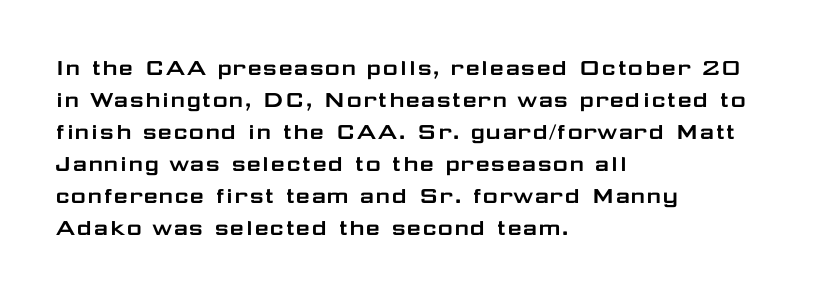
The image shows 26 px text type, upright; set left-aligned, line spacing 1.23x, normal letter spacing, not underlined.
